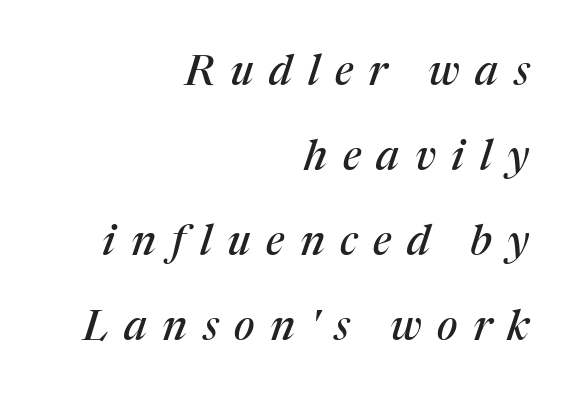
Q: Is the text italic (slanted)? A: Yes, it leans right by about 17 degrees.
Q: Is the typeface a serif or a sans-serif typeface? A: Serif.
Q: Is the text underlined? A: No.
Q: How is the paragraph aligned? A: Right-aligned.
Q: Is the spacing between letters normal or unusually wide? A: Unusually wide.
Q: Is the spacing between lines tight, normal or loose? A: Loose.
Q: Width (condensed, normal, or wide)? A: Normal.
Q: Stroke contrast? A: Medium.
Q: x-height? A: Medium.
Q: Monospaced? A: No.
